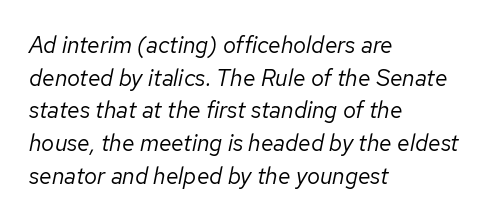
The image shows 23 px text type, italic (leaning right); set left-aligned, normal line spacing (1.42x), normal letter spacing, not underlined.
